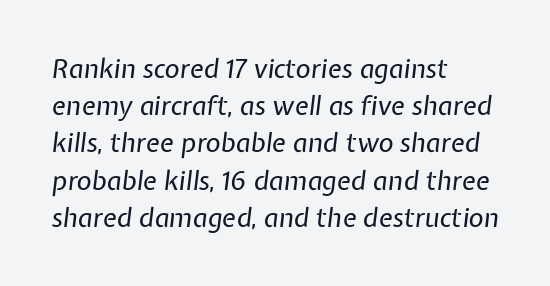
{"italic": "yes", "lean": "right", "slant_degrees": 7, "bold": "no", "underline": "no", "align": "left", "line_spacing": "normal", "line_spacing_ratio": 1.43, "letter_spacing": "normal", "letter_spacing_em": 0.0, "glyph_px": 26}
